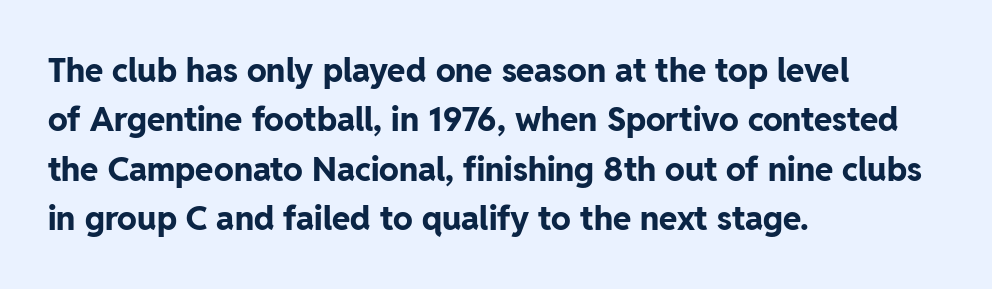
The image shows 33 px bold sans-serif type, upright; set left-aligned, normal line spacing (1.5x), normal letter spacing, not underlined; low stroke contrast and a medium x-height.
